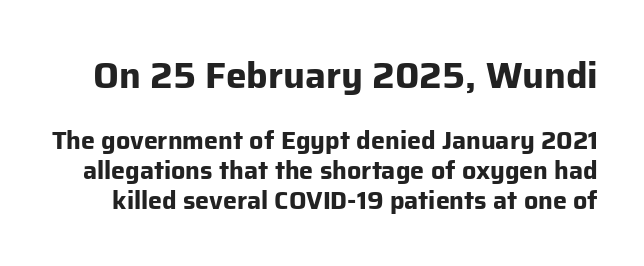
{"serif": "no", "italic": "no", "bold": "yes", "weight": "bold", "width": "normal", "stroke_contrast": "low", "x_height": "medium", "monospaced": "no", "underline": "no", "line_spacing_ratio": 1.2, "letter_spacing": "normal", "letter_spacing_em": 0.0, "larger_block": "first", "size_ratio": 1.48, "glyph_px": 37}
